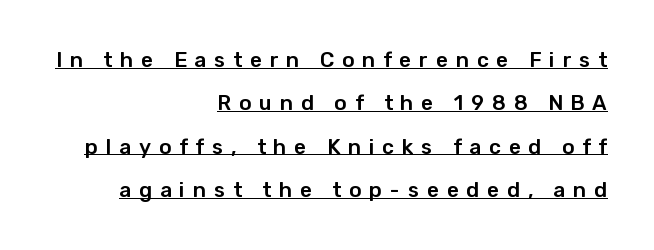
This sample carries an underscore along the baseline area. If you measured baseline to baseline, you'd find a long distance. These lines have a slow, spaced-out rhythm from letter to letter. The setting favours the right margin, as signatures and pull-quotes sometimes do.
